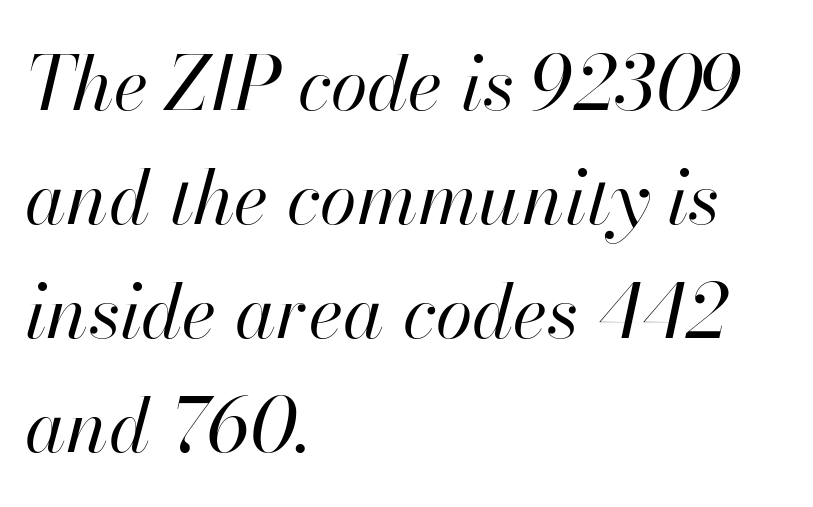
Q: Is the text bold? A: No.
Q: Is the text italic (slanted)? A: Yes, it leans right by about 13 degrees.
Q: Is the text underlined? A: No.
Q: How is the paragraph aligned? A: Left-aligned.
Q: Is the spacing between letters normal or unusually wide? A: Normal.
Q: Is the spacing between lines tight, normal or loose? A: Normal.
Q: Width (condensed, normal, or wide)? A: Normal.
Q: Stroke contrast? A: High.
Q: x-height? A: Small.
Q: Monospaced? A: No.
